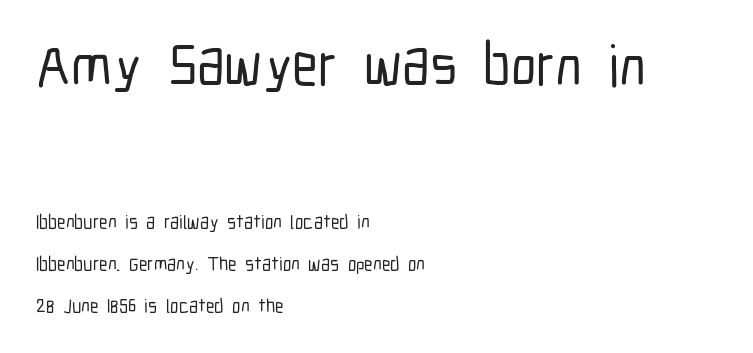
{"serif": "no", "italic": "no", "width": "condensed", "stroke_contrast": "low", "x_height": "medium", "monospaced": "no", "underline": "no", "align": "left", "line_spacing": "loose", "line_spacing_ratio": 2.23, "letter_spacing": "normal", "letter_spacing_em": 0.0, "larger_block": "first", "size_ratio": 3.05, "glyph_px": 58}
